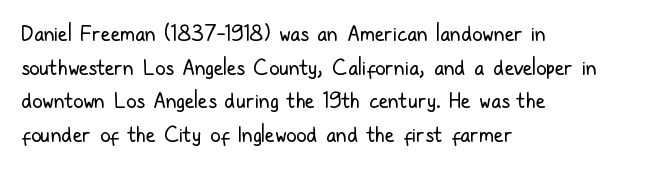
The font's upright variant was chosen for this text. Does the leading feel generous? No, just average. Letters rest on an invisible, unmarked baseline. Heft: none added — not bold. Typeset ragged right — the left edge is the straight one.
